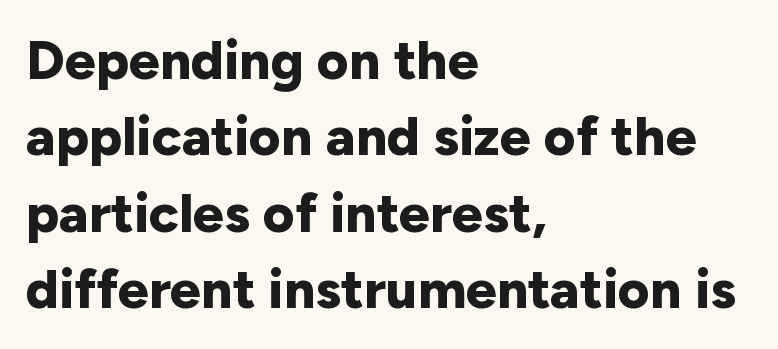
Q: Is the text bold? A: Yes.
Q: Is the text italic (slanted)? A: No, it is upright.
Q: Is the typeface a serif or a sans-serif typeface? A: Sans-serif.
Q: Is the text underlined? A: No.
Q: How is the paragraph aligned? A: Left-aligned.
Q: Is the spacing between letters normal or unusually wide? A: Normal.
Q: Is the spacing between lines tight, normal or loose? A: Normal.
Q: Width (condensed, normal, or wide)? A: Normal.
Q: Stroke contrast? A: Low.
Q: x-height? A: Medium.
Q: Monospaced? A: No.
